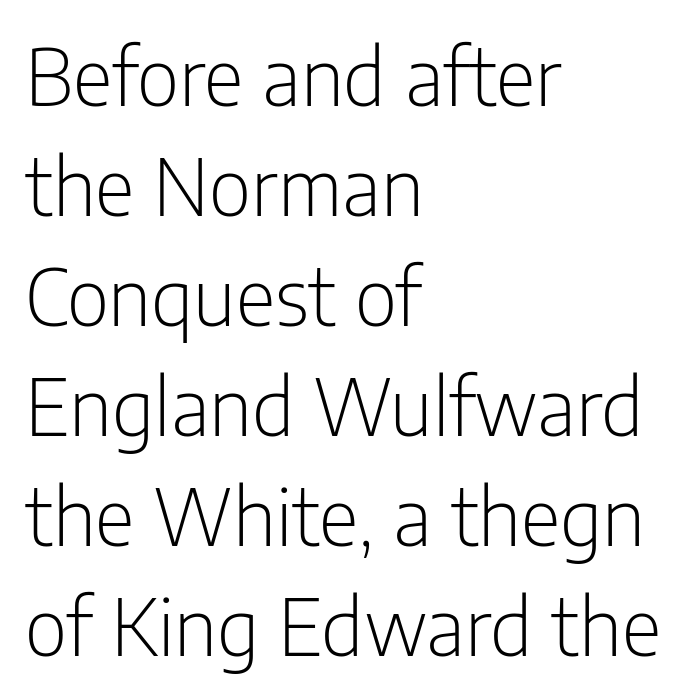
{"serif": "no", "italic": "no", "bold": "no", "weight": "light", "width": "condensed", "stroke_contrast": "low", "x_height": "medium", "monospaced": "no", "underline": "no", "align": "left", "line_spacing": "normal", "line_spacing_ratio": 1.41, "letter_spacing": "normal", "letter_spacing_em": 0.0, "glyph_px": 78}
